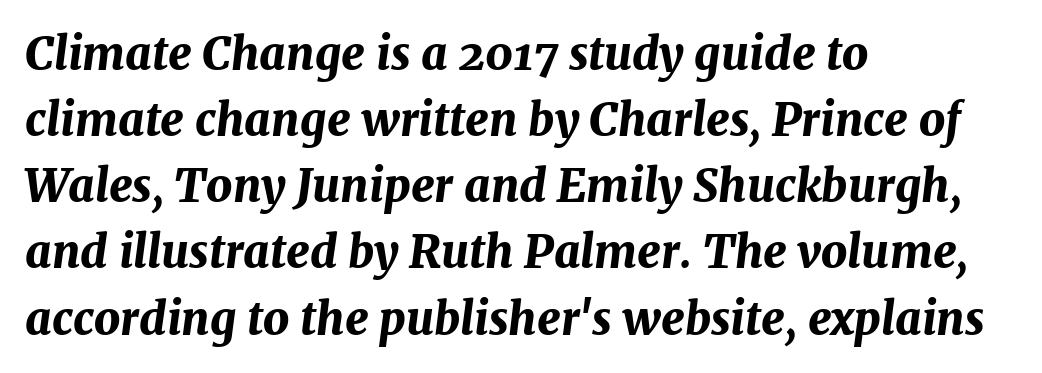
{"italic": "yes", "lean": "right", "slant_degrees": 7, "bold": "yes", "weight": "bold", "width": "normal", "stroke_contrast": "medium", "x_height": "medium", "monospaced": "no", "underline": "no", "align": "left", "line_spacing": "normal", "line_spacing_ratio": 1.47, "letter_spacing": "normal", "letter_spacing_em": 0.0, "glyph_px": 45}
